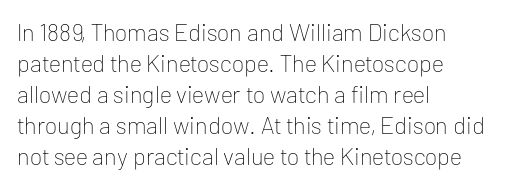
The image shows 24 px text type, upright; set left-aligned, normal line spacing (1.29x), normal letter spacing, not underlined.
